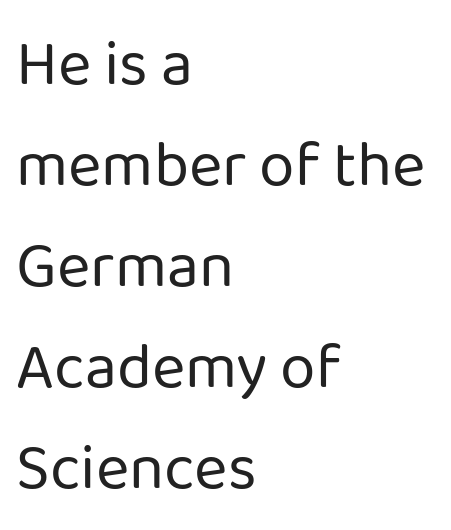
Q: Is the text bold? A: No.
Q: Is the text italic (slanted)? A: No, it is upright.
Q: Is the typeface a serif or a sans-serif typeface? A: Sans-serif.
Q: Is the text underlined? A: No.
Q: How is the paragraph aligned? A: Left-aligned.
Q: Is the spacing between letters normal or unusually wide? A: Normal.
Q: Is the spacing between lines tight, normal or loose? A: Normal.
Q: Width (condensed, normal, or wide)? A: Normal.
Q: Stroke contrast? A: Low.
Q: x-height? A: Medium.
Q: Monospaced? A: No.
